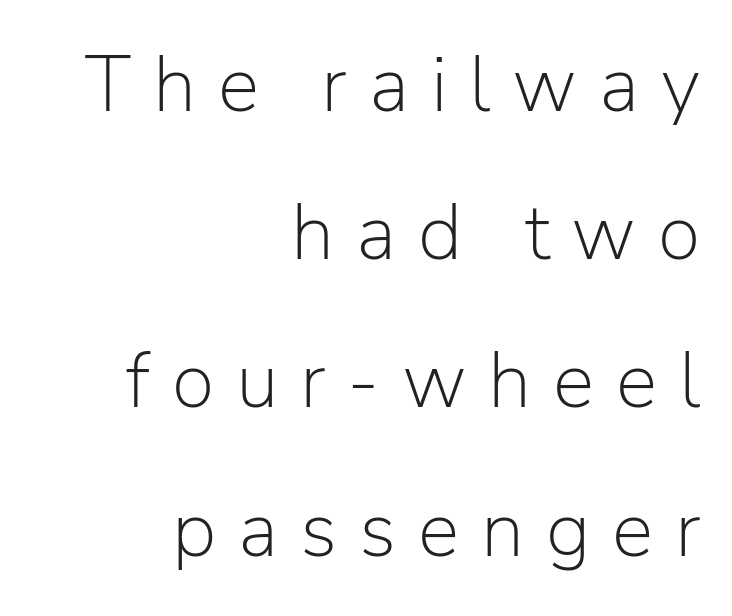
The image shows 78 px light sans-serif type, upright; set right-aligned, loose line spacing (1.9x), unusually wide letter spacing (+0.28 em), not underlined; low stroke contrast and a medium x-height.
